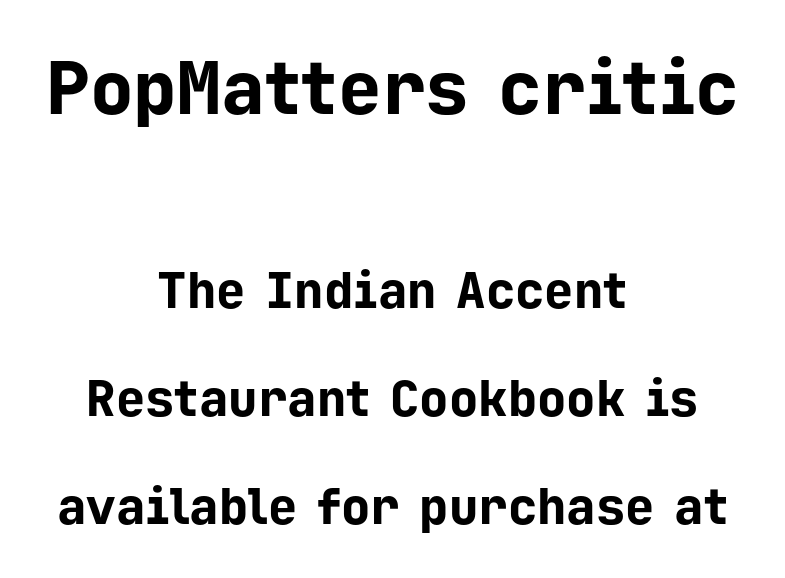
The image shows 73 px bold sans-serif type, upright, monospaced; set centered, loose line spacing (2.2x), normal letter spacing, not underlined; the first (top) block is 1.49x larger; low stroke contrast and a medium x-height.
